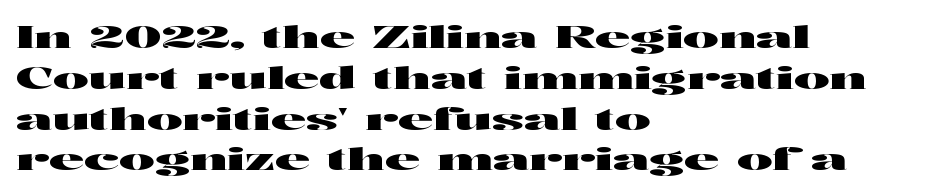
The image shows 30 px wide sans-serif type, upright; set left-aligned, normal line spacing (1.36x), normal letter spacing, not underlined; high stroke contrast and a medium x-height.
